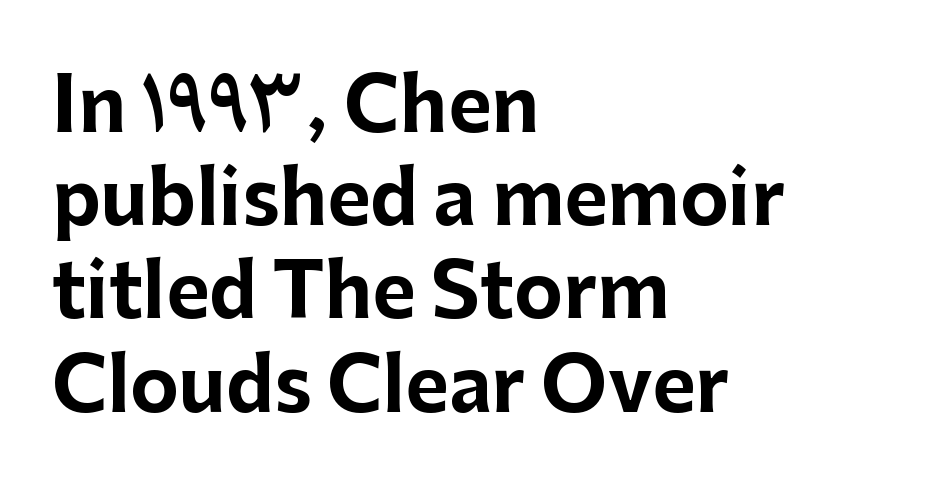
{"serif": "no", "italic": "no", "bold": "yes", "weight": "bold", "width": "normal", "stroke_contrast": "low", "x_height": "medium", "monospaced": "no", "underline": "no", "align": "left", "line_spacing": "normal", "line_spacing_ratio": 1.26, "letter_spacing": "normal", "letter_spacing_em": 0.0, "glyph_px": 74}
